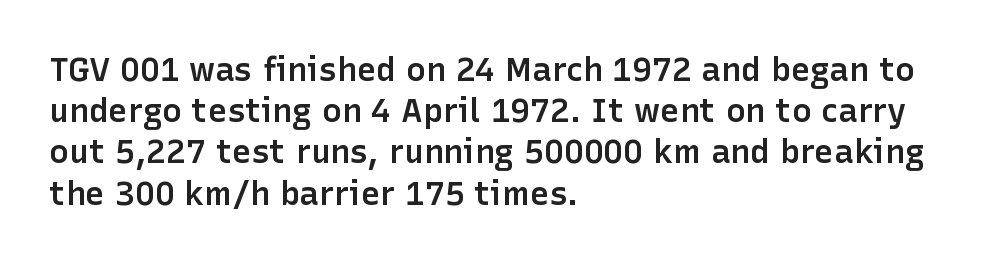
{"serif": "no", "italic": "no", "bold": "semi", "weight": "semibold", "width": "normal", "stroke_contrast": "low", "x_height": "medium", "monospaced": "no", "underline": "no", "align": "left", "line_spacing": "normal", "line_spacing_ratio": 1.25, "letter_spacing": "normal", "letter_spacing_em": 0.0, "glyph_px": 33}
